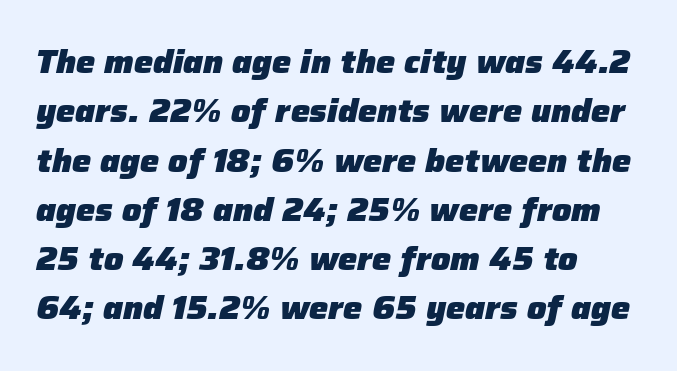
Unmarked baselines from the first word to the last. There is no visible air inserted between adjacent glyphs. This sample has the flowing, uneven cadence of proportional lettering. Notice how the stems are inclined rather than vertical — that's the hallmark of italics. Caption: multi-line text, flush left, ragged right.
